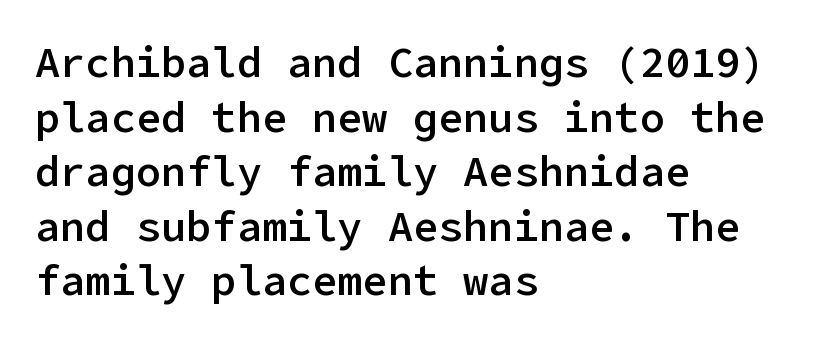
{"serif": "no", "italic": "no", "bold": "semi", "weight": "semibold", "width": "normal", "stroke_contrast": "low", "x_height": "medium", "underline": "no", "align": "left", "line_spacing": "normal", "line_spacing_ratio": 1.3, "letter_spacing": "normal", "letter_spacing_em": 0.0, "glyph_px": 42}
